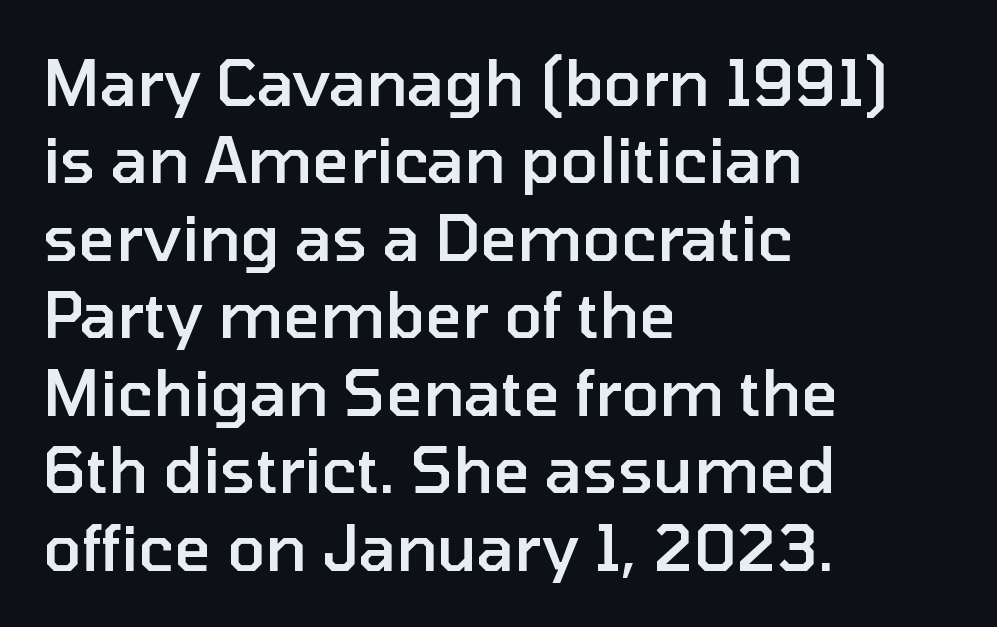
The image shows 63 px semibold sans-serif type, upright; set left-aligned, line spacing 1.23x, normal letter spacing, not underlined; low stroke contrast and a medium x-height.
